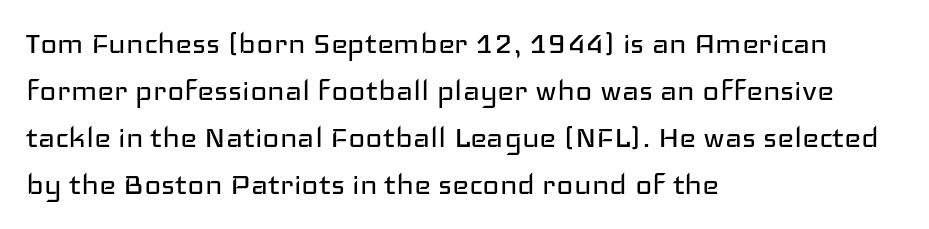
Q: Is the text bold? A: No.
Q: Is the text italic (slanted)? A: No, it is upright.
Q: Is the typeface a serif or a sans-serif typeface? A: Sans-serif.
Q: Is the text underlined? A: No.
Q: How is the paragraph aligned? A: Left-aligned.
Q: Is the spacing between letters normal or unusually wide? A: Normal.
Q: Is the spacing between lines tight, normal or loose? A: Normal.
Q: Width (condensed, normal, or wide)? A: Wide.
Q: Stroke contrast? A: Low.
Q: x-height? A: Medium.
Q: Monospaced? A: No.
